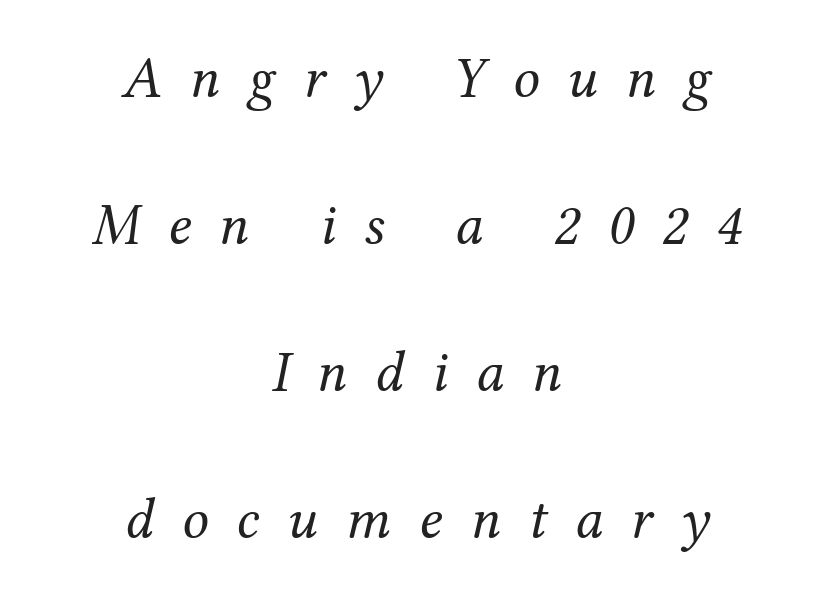
{"serif": "yes", "italic": "yes", "lean": "right", "slant_degrees": 12, "bold": "no", "weight": "regular", "width": "normal", "stroke_contrast": "medium", "x_height": "medium", "monospaced": "no", "underline": "no", "align": "center", "line_spacing": "loose", "line_spacing_ratio": 2.49, "letter_spacing": "wide", "letter_spacing_em": 0.47, "glyph_px": 59}
